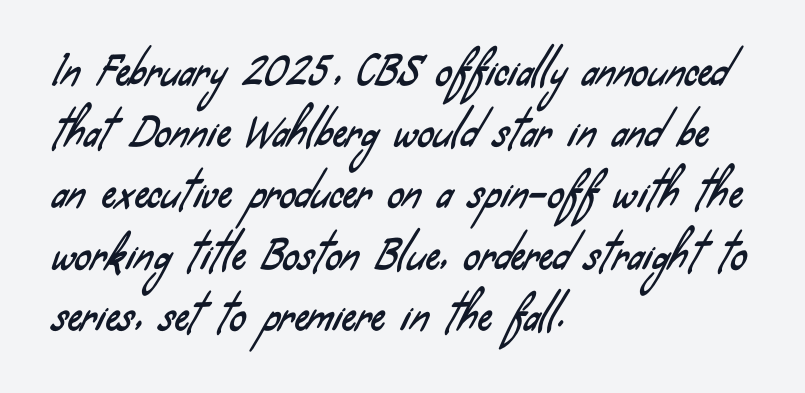
The image shows 40 px condensed sans-serif type; set left-aligned, normal line spacing (1.53x), normal letter spacing, not underlined; low stroke contrast and a small x-height.
